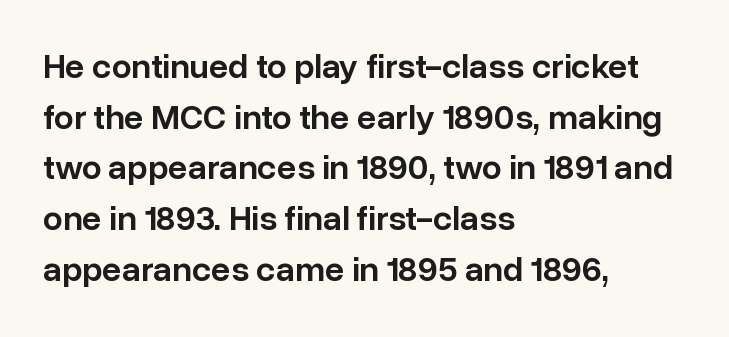
{"serif": "no", "italic": "no", "bold": "semi", "weight": "semibold", "width": "normal", "stroke_contrast": "low", "x_height": "medium", "monospaced": "no", "underline": "no", "align": "left", "line_spacing": "normal", "line_spacing_ratio": 1.45, "letter_spacing": "normal", "letter_spacing_em": 0.0, "glyph_px": 35}
